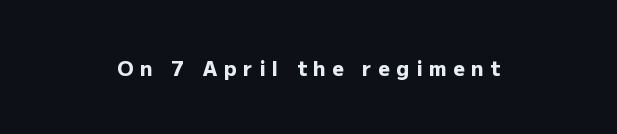
{"italic": "no", "bold": "yes", "underline": "no", "align": "center", "letter_spacing": "wide", "letter_spacing_em": 0.33, "glyph_px": 20}
